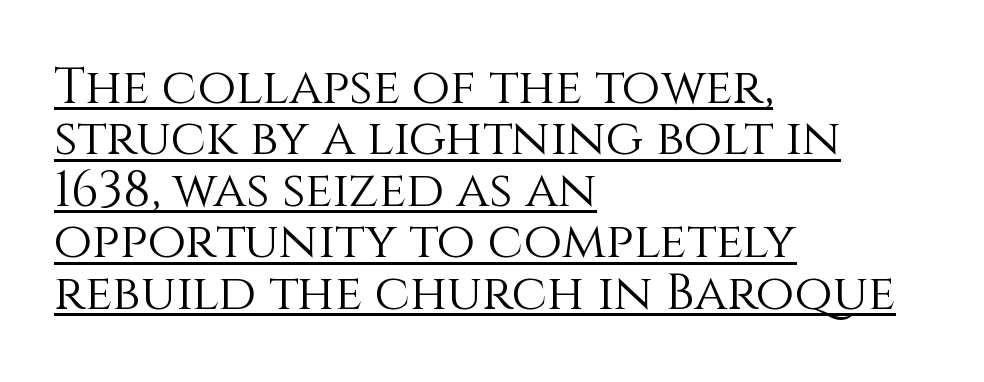
Q: Is the text bold? A: No.
Q: Is the text italic (slanted)? A: No, it is upright.
Q: Is the text underlined? A: Yes.
Q: How is the paragraph aligned? A: Left-aligned.
Q: Is the spacing between letters normal or unusually wide? A: Normal.
Q: Is the spacing between lines tight, normal or loose? A: Tight.
Q: Width (condensed, normal, or wide)? A: Normal.
Q: x-height? A: Large.
Q: Monospaced? A: No.
